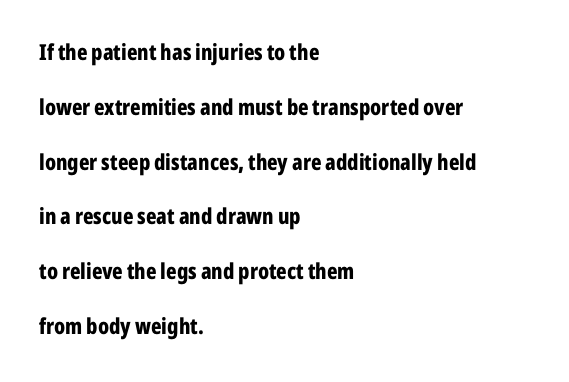
Q: Is the text bold? A: Yes.
Q: Is the text italic (slanted)? A: No, it is upright.
Q: Is the text underlined? A: No.
Q: How is the paragraph aligned? A: Left-aligned.
Q: Is the spacing between letters normal or unusually wide? A: Normal.
Q: Is the spacing between lines tight, normal or loose? A: Loose.
